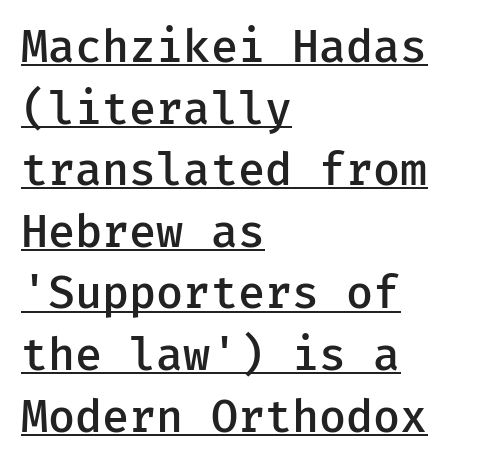
The image shows 44 px semibold sans-serif type, upright; set left-aligned, normal line spacing (1.4x), normal letter spacing, underlined; low stroke contrast and a medium x-height.
